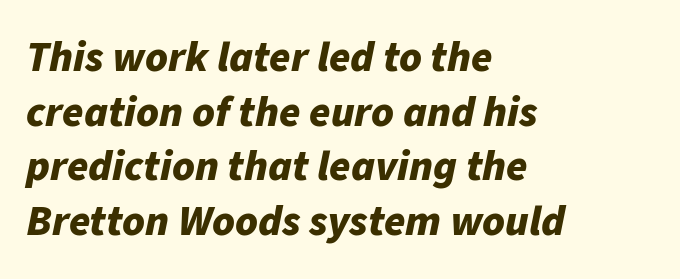
{"italic": "yes", "lean": "right", "slant_degrees": 11, "bold": "yes", "weight": "bold", "width": "normal", "stroke_contrast": "low", "x_height": "medium", "monospaced": "no", "underline": "no", "align": "left", "line_spacing": "normal", "line_spacing_ratio": 1.27, "letter_spacing": "normal", "letter_spacing_em": 0.0, "glyph_px": 43}
